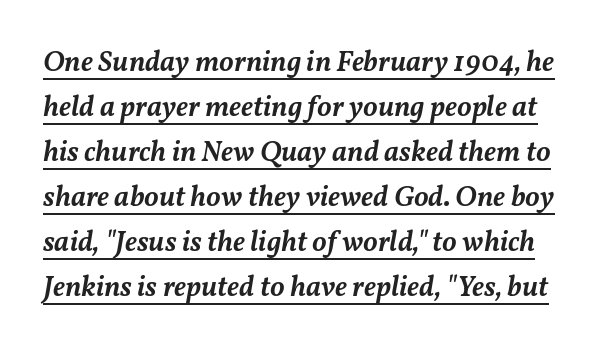
The passage shown has conventional tracking throughout. This sample carries an underscore along the baseline area. Each letter keeps its own natural width here, so spacing adapts to shape. Successive baselines arrive at the customary interval. Posture: slanted. A bit beefed up — I'd call it semibold rather than bold.
